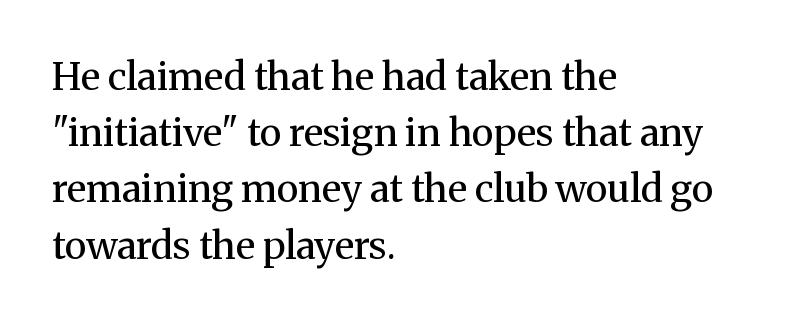
Q: Is the text bold? A: No.
Q: Is the text italic (slanted)? A: No, it is upright.
Q: Is the typeface a serif or a sans-serif typeface? A: Serif.
Q: Is the text underlined? A: No.
Q: How is the paragraph aligned? A: Left-aligned.
Q: Is the spacing between letters normal or unusually wide? A: Normal.
Q: Is the spacing between lines tight, normal or loose? A: Normal.
Q: Width (condensed, normal, or wide)? A: Normal.
Q: Stroke contrast? A: Medium.
Q: x-height? A: Medium.
Q: Monospaced? A: No.
